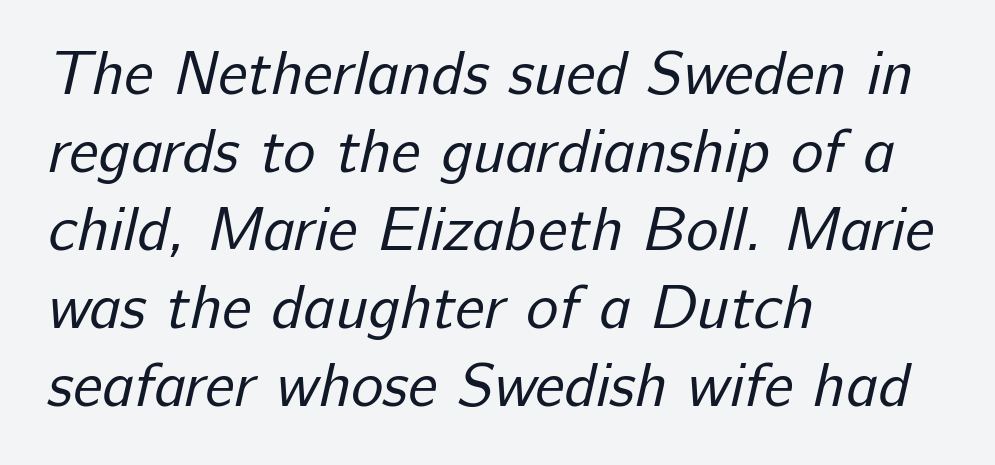
Q: Is the text bold? A: No.
Q: Is the typeface a serif or a sans-serif typeface? A: Sans-serif.
Q: Is the text underlined? A: No.
Q: How is the paragraph aligned? A: Left-aligned.
Q: Is the spacing between letters normal or unusually wide? A: Normal.
Q: Is the spacing between lines tight, normal or loose? A: Normal.
Q: Width (condensed, normal, or wide)? A: Normal.
Q: Stroke contrast? A: Low.
Q: x-height? A: Medium.
Q: Monospaced? A: No.
